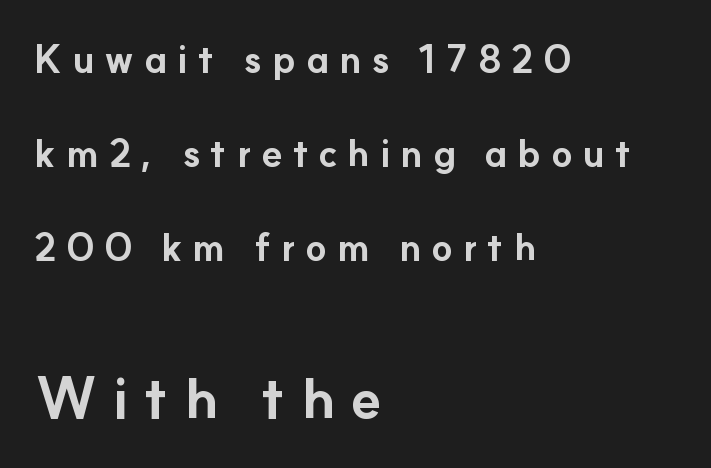
{"serif": "no", "italic": "no", "bold": "yes", "weight": "bold", "width": "normal", "stroke_contrast": "low", "x_height": "small", "monospaced": "no", "underline": "no", "align": "left", "line_spacing": "loose", "line_spacing_ratio": 2.47, "letter_spacing": "wide", "letter_spacing_em": 0.26, "larger_block": "second", "size_ratio": 1.5, "glyph_px": 57}
